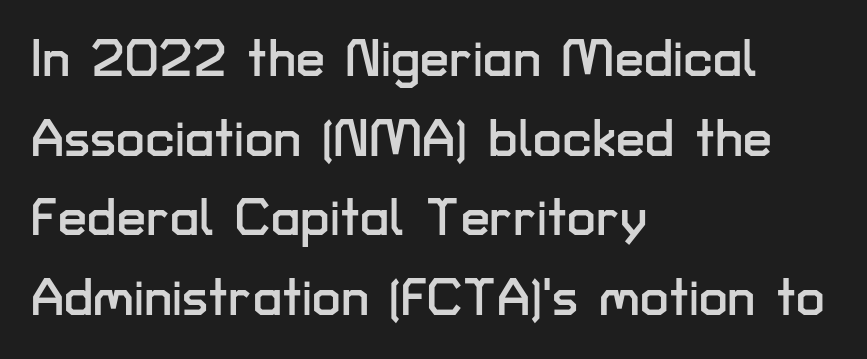
Q: Is the text italic (slanted)? A: No, it is upright.
Q: Is the typeface a serif or a sans-serif typeface? A: Sans-serif.
Q: Is the text underlined? A: No.
Q: How is the paragraph aligned? A: Left-aligned.
Q: Is the spacing between letters normal or unusually wide? A: Normal.
Q: Is the spacing between lines tight, normal or loose? A: Normal.
Q: Width (condensed, normal, or wide)? A: Normal.
Q: Stroke contrast? A: Low.
Q: x-height? A: Medium.
Q: Monospaced? A: No.
